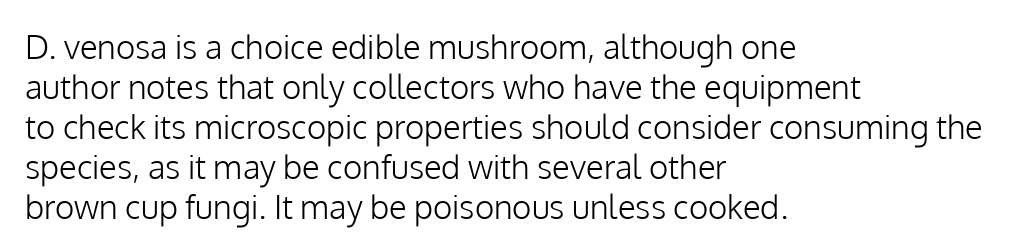
{"serif": "no", "italic": "no", "bold": "no", "weight": "light", "width": "normal", "stroke_contrast": "low", "x_height": "medium", "monospaced": "no", "underline": "no", "align": "left", "line_spacing_ratio": 1.21, "letter_spacing": "normal", "letter_spacing_em": 0.0, "glyph_px": 33}
